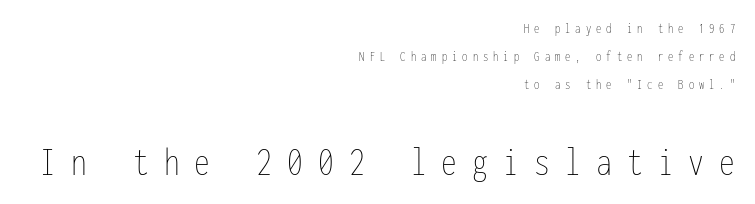
These lines are rendered in a fixed-pitch font. Designer's note — italics off, roman on. Larger block? The one below; the one above is distinctly smaller. The gap between lines stays unmarked.
